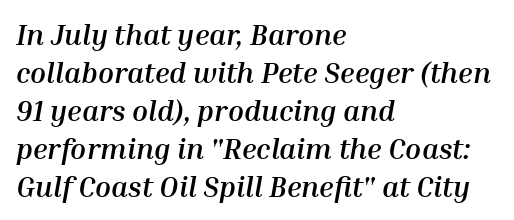
Look at the tracking — it's just the regular setting, nothing added. Spacing verdict: proportional, widths tailored to each character. The foot of each line stays bare and open. The text carries the slant typical of an italic or oblique font.
